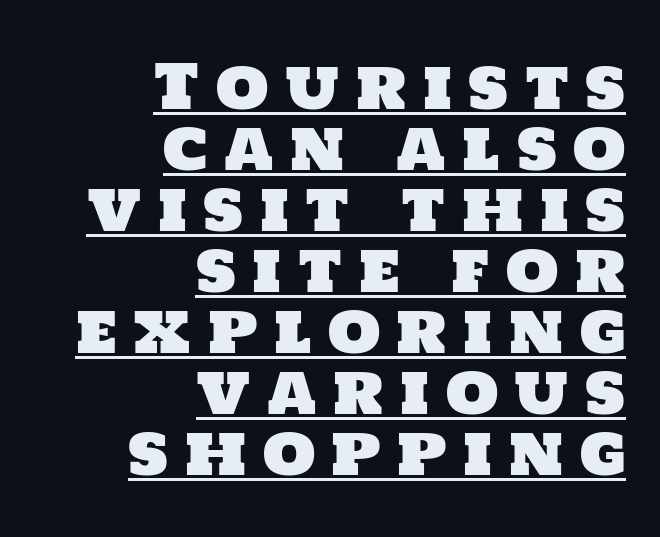
{"serif": "no", "width": "normal", "stroke_contrast": "low", "x_height": "large", "monospaced": "no", "underline": "yes", "align": "right", "line_spacing": "tight", "line_spacing_ratio": 1.0, "letter_spacing": "wide", "letter_spacing_em": 0.27, "glyph_px": 61}
